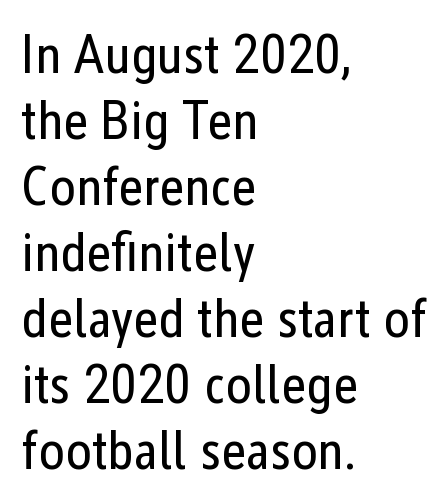
The paragraph has a hard left edge and a soft right edge. How are the letters spaced? Ordinarily, with no added tracking. Heft: none added — not bold. No italicization has been applied; the sample stays upright. What kind of face is this? One without serifs — a sans. The passage shown is typed in a proportional face where columns would drift.
